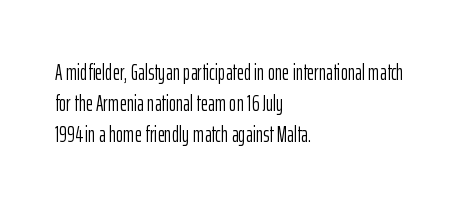
Q: Is the text bold? A: No.
Q: Is the text italic (slanted)? A: No, it is upright.
Q: Is the text underlined? A: No.
Q: How is the paragraph aligned? A: Left-aligned.
Q: Is the spacing between letters normal or unusually wide? A: Normal.
Q: Is the spacing between lines tight, normal or loose? A: Normal.
